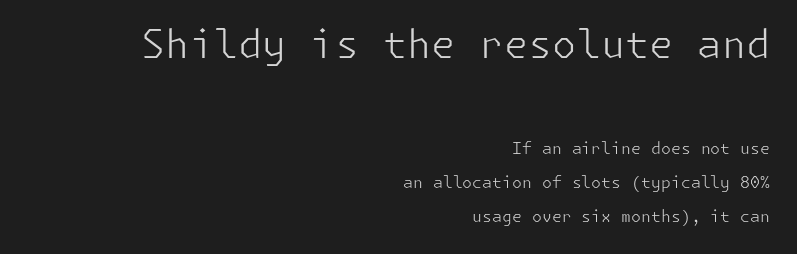
The image shows 39 px light sans-serif type, upright; set right-aligned, loose line spacing (2.13x), normal letter spacing, not underlined; the first (top) block is 2.44x larger; low stroke contrast and a medium x-height.
